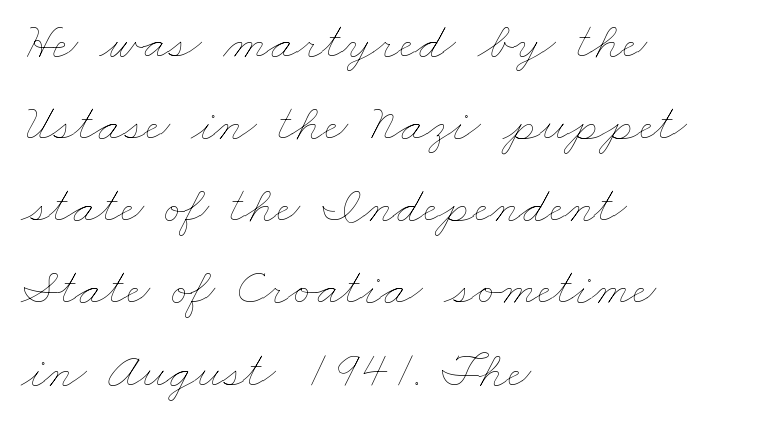
What's the leading like? Ordinary, nothing unusual. The rendering uses natural spacing where letterforms have individual widths. Is the block centered? No — it sits flush against the left margin. Rule under the text: the space is simply empty.
